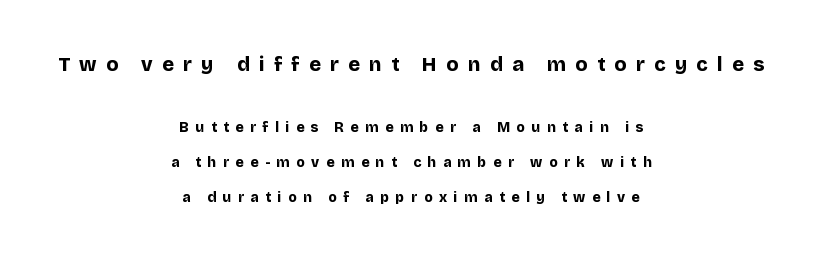
Q: Is the text bold? A: Yes.
Q: Is the text italic (slanted)? A: No, it is upright.
Q: Is the text underlined? A: No.
Q: How is the paragraph aligned? A: Centered.
Q: Is the spacing between letters normal or unusually wide? A: Unusually wide.
Q: Is the spacing between lines tight, normal or loose? A: Loose.
Q: Which block of text is set in a larger size, the first (top) or the second (bottom)? A: The first (top) one.
